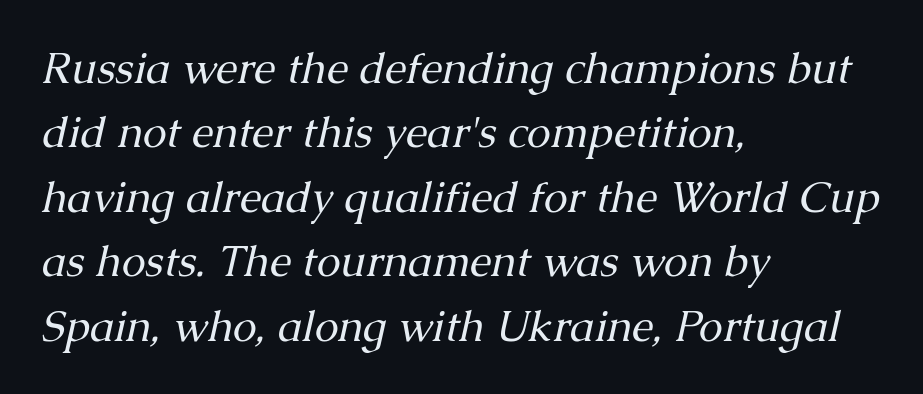
Compared with ordinary roman type, these characters are visibly tilted. A typesetter would call this proportional, since set widths differ per character. On a weight scale, this lands at 450 or below. The letters sit at their default tracking, neither squeezed nor spread. Horizontal bands of white between lines are of average thickness.
